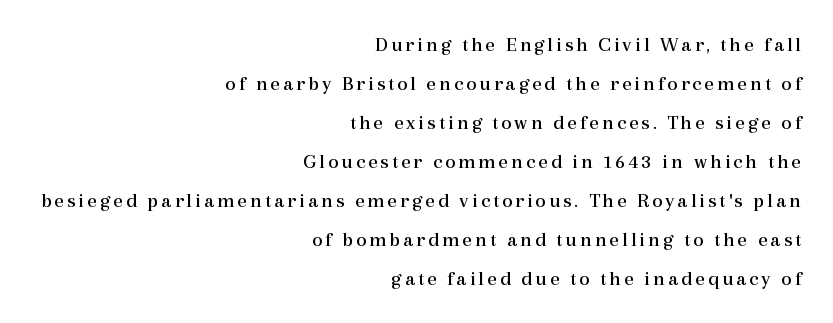
Do the letters lean? They stand straight. Caption: multi-line text, flush right, ragged left. Is the stroke heavy? The answer is a plain regular-or-lighter. Clear beneath every line of the passage.
